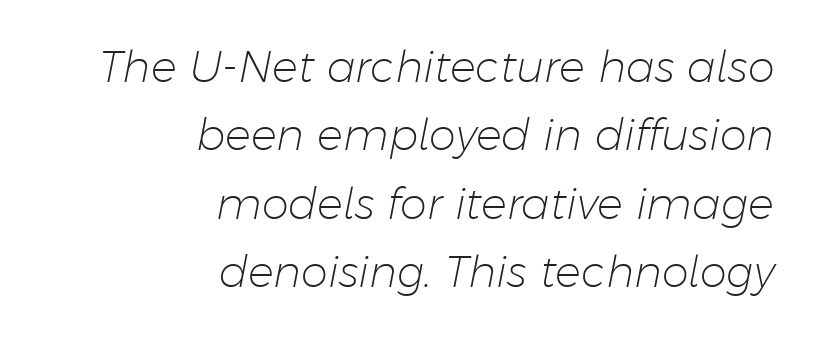
{"italic": "yes", "lean": "right", "slant_degrees": 11, "bold": "no", "weight": "light", "width": "normal", "stroke_contrast": "low", "x_height": "medium", "monospaced": "no", "underline": "no", "align": "right", "line_spacing": "normal", "line_spacing_ratio": 1.59, "letter_spacing": "normal", "letter_spacing_em": 0.0, "glyph_px": 43}
